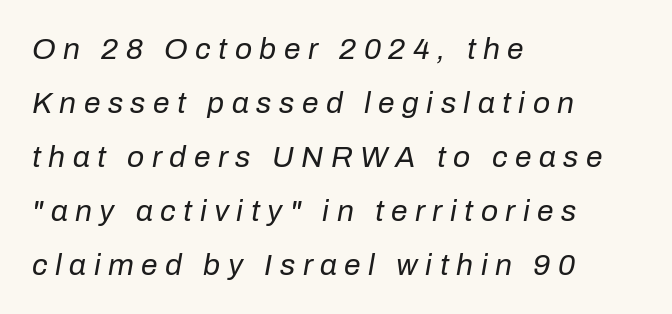
{"italic": "yes", "lean": "right", "slant_degrees": 10, "bold": "no", "weight": "regular", "width": "normal", "stroke_contrast": "low", "x_height": "medium", "monospaced": "no", "underline": "no", "align": "left", "line_spacing_ratio": 1.8, "letter_spacing": "wide", "letter_spacing_em": 0.25, "glyph_px": 30}
